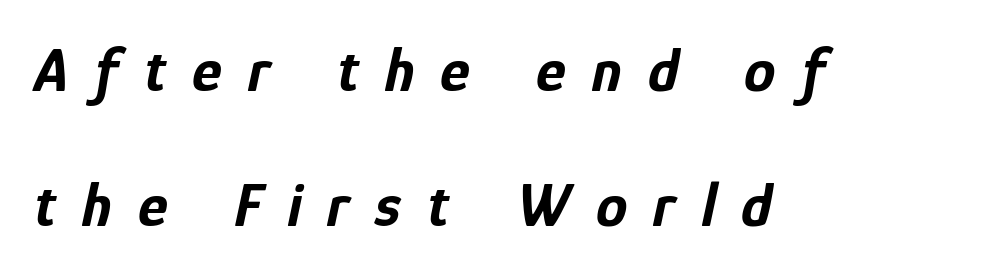
In terms of leading, this rendering errs on the spacious side. The font is running at its bold setting. Just letters on the line, the space beneath them empty. The line texture is sparse and dotted thanks to wide tracking. An italicized treatment has been applied to the whole sample. Short and long lines alike share a common starting point at left.
